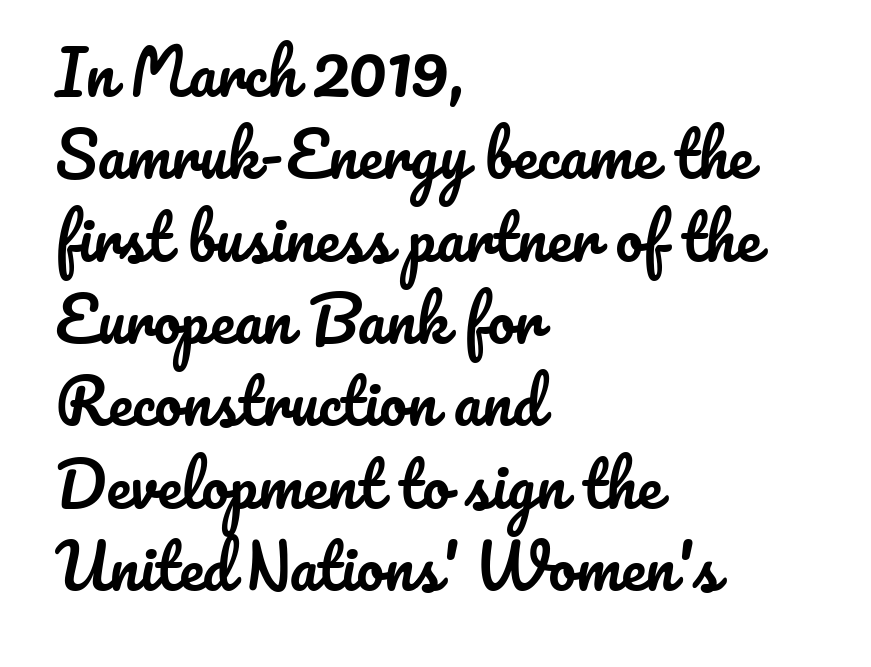
{"width": "normal", "stroke_contrast": "low", "x_height": "small", "monospaced": "no", "underline": "no", "align": "left", "line_spacing": "normal", "line_spacing_ratio": 1.35, "letter_spacing": "normal", "letter_spacing_em": 0.0, "glyph_px": 61}
